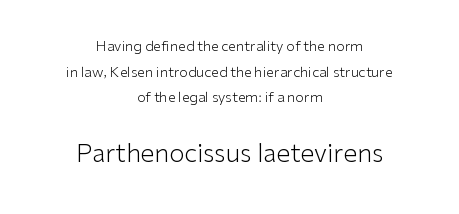
The image shows 25 px text type, upright; set centered, line spacing 1.83x, normal letter spacing, not underlined; the second (bottom) block is 1.79x larger.
